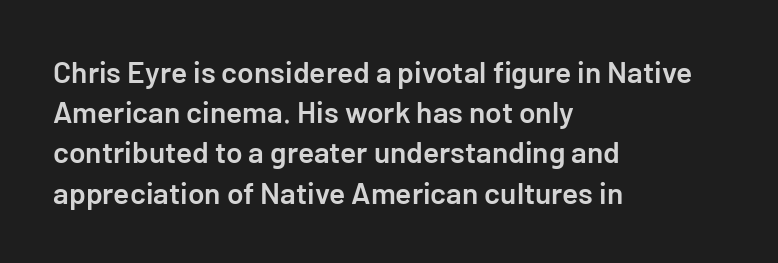
{"serif": "no", "italic": "no", "bold": "semi", "weight": "semibold", "width": "normal", "stroke_contrast": "low", "x_height": "medium", "underline": "no", "align": "left", "line_spacing": "normal", "line_spacing_ratio": 1.34, "letter_spacing": "normal", "letter_spacing_em": 0.0, "glyph_px": 30}
